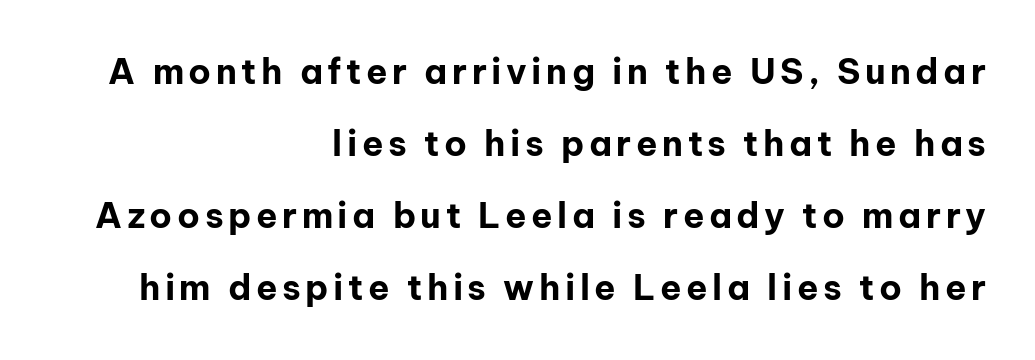
Q: Is the text bold? A: Yes.
Q: Is the text italic (slanted)? A: No, it is upright.
Q: Is the typeface a serif or a sans-serif typeface? A: Sans-serif.
Q: Is the text underlined? A: No.
Q: How is the paragraph aligned? A: Right-aligned.
Q: Is the spacing between lines tight, normal or loose? A: Loose.
Q: Width (condensed, normal, or wide)? A: Normal.
Q: Stroke contrast? A: Low.
Q: x-height? A: Medium.
Q: Monospaced? A: No.
